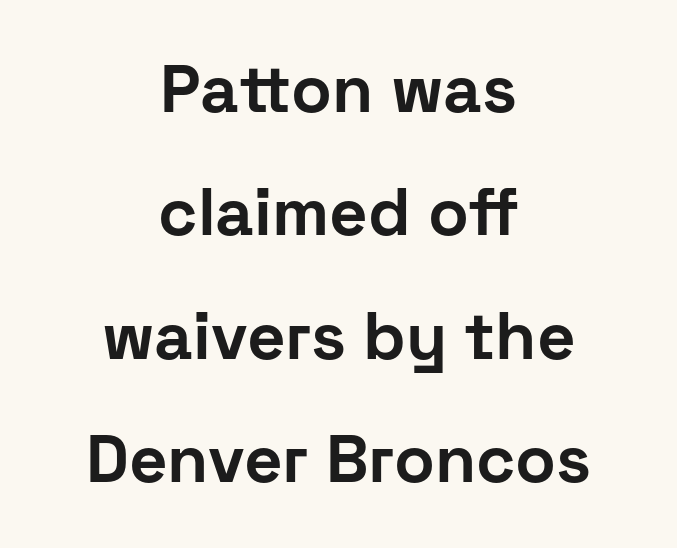
Q: Is the text bold? A: Yes.
Q: Is the text italic (slanted)? A: No, it is upright.
Q: Is the typeface a serif or a sans-serif typeface? A: Sans-serif.
Q: Is the text underlined? A: No.
Q: How is the paragraph aligned? A: Centered.
Q: Is the spacing between letters normal or unusually wide? A: Normal.
Q: Width (condensed, normal, or wide)? A: Normal.
Q: Stroke contrast? A: Low.
Q: x-height? A: Medium.
Q: Monospaced? A: No.
